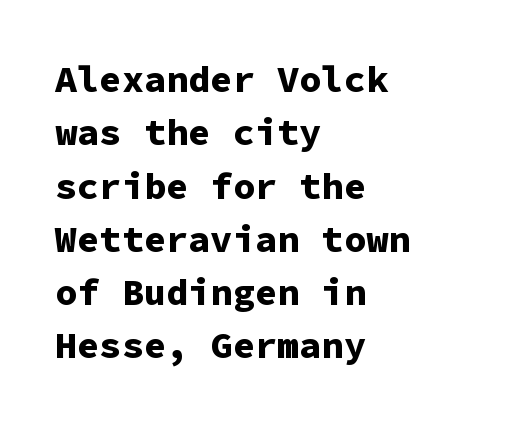
The image shows 37 px bold sans-serif type, upright, monospaced; set left-aligned, normal line spacing (1.44x), normal letter spacing, not underlined; low stroke contrast and a medium x-height.
